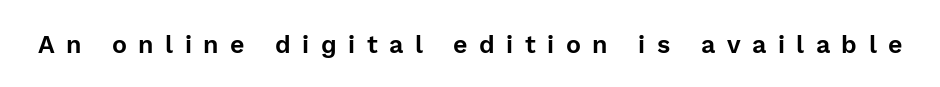
The image shows 25 px text type, upright; set unusually wide letter spacing (+0.46 em), not underlined.
